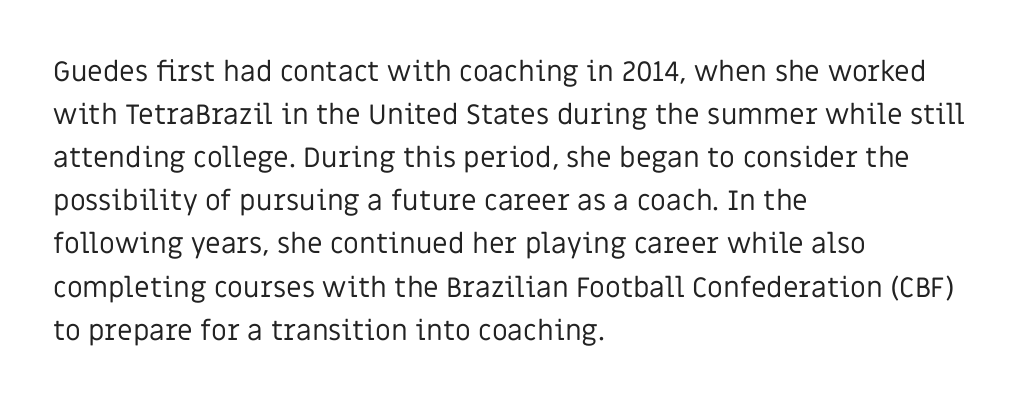
The strip under each line holds only bare page. This sample uses an upright cut, with every glyph sitting square on the baseline. Is this a fixed-width face? No — the glyphs have proportional, varying widths. Layout note: lines flush left. Vertical stems look standard width or narrower in stroke.
